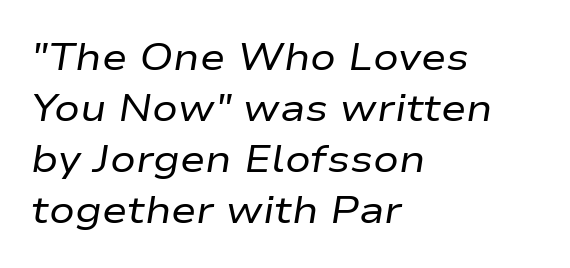
{"italic": "yes", "lean": "right", "slant_degrees": 9, "bold": "no", "weight": "regular", "width": "wide", "stroke_contrast": "low", "x_height": "medium", "monospaced": "no", "underline": "no", "align": "left", "line_spacing": "normal", "line_spacing_ratio": 1.34, "letter_spacing": "normal", "letter_spacing_em": 0.0, "glyph_px": 38}
